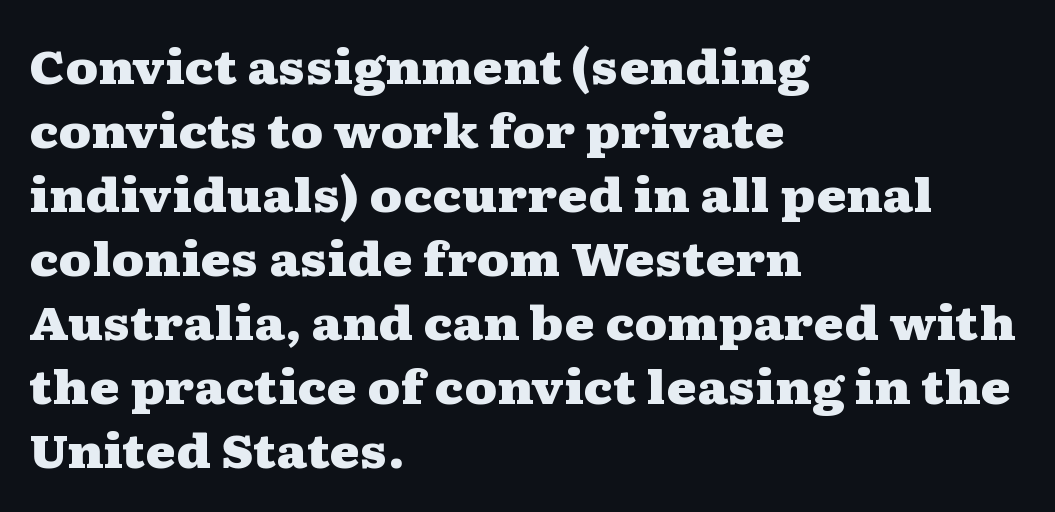
The image shows 46 px heavy, wide serif type, upright; set left-aligned, normal line spacing (1.39x), normal letter spacing, not underlined; medium stroke contrast and a medium x-height.
